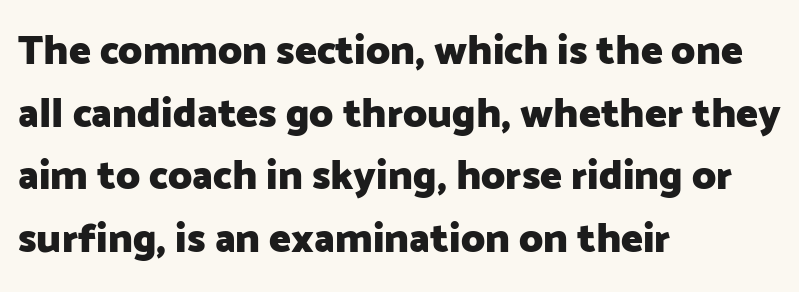
These words are printed bold, with thick strokes throughout. You could not count columns in this text — the font is proportionally spaced. This is sans-serif lettering, the kind often seen on screens and signage. The passage is arranged the way most books set body copy — flush left. Lines of text with bare space underneath. Look at the tracking — it's just the regular setting, nothing added.
